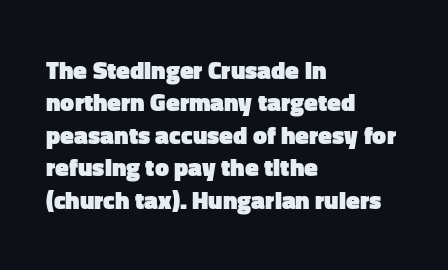
A typesetter would mark this as roman, not italic. The strokes are fattened all the way to bold. Beneath every word, the page is bare. The letters sit at their default tracking, neither squeezed nor spread. Notice how the passage keeps a crisp vertical edge on the left only. The lines sit at an ordinary, default distance from one another.
